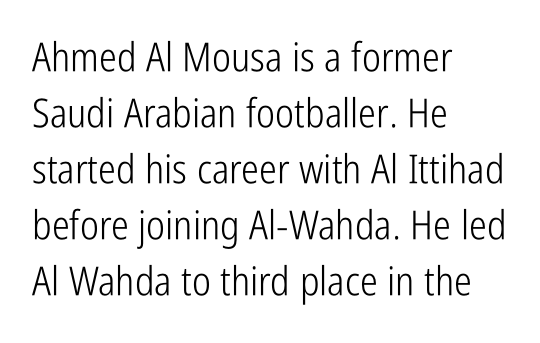
Q: Is the text bold? A: No.
Q: Is the text italic (slanted)? A: No, it is upright.
Q: Is the typeface a serif or a sans-serif typeface? A: Sans-serif.
Q: Is the text underlined? A: No.
Q: How is the paragraph aligned? A: Left-aligned.
Q: Is the spacing between letters normal or unusually wide? A: Normal.
Q: Is the spacing between lines tight, normal or loose? A: Normal.
Q: Width (condensed, normal, or wide)? A: Condensed.
Q: Stroke contrast? A: Low.
Q: x-height? A: Medium.
Q: Monospaced? A: No.
